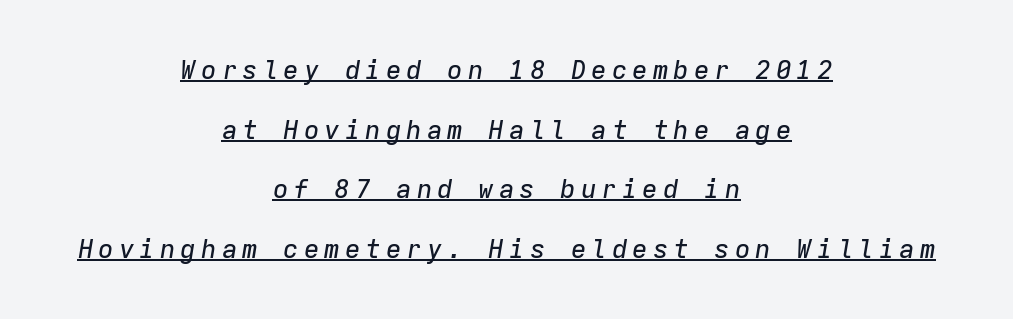
Regarding leading, the lines here are spaced well apart. Check the space under the baseline: a stroke is drawn there. Does the copy run flush right? No — it is centered line by line. These lines were composed using italics.
